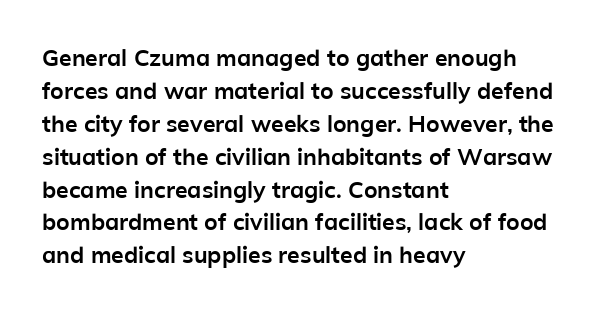
The image shows 23 px bold type, upright; set left-aligned, normal line spacing (1.43x), normal letter spacing, not underlined.
